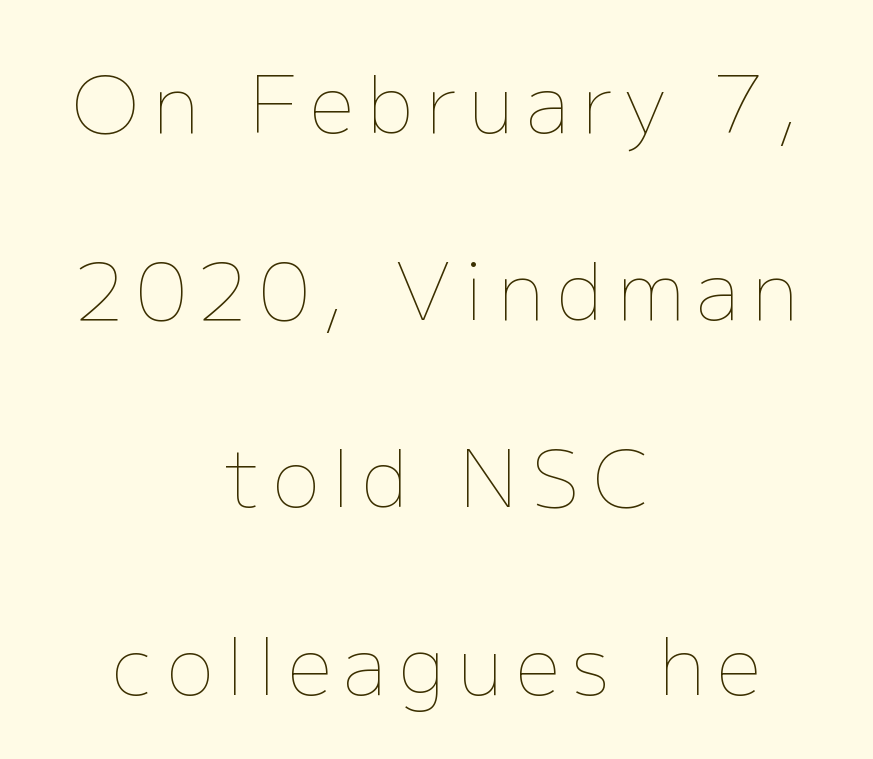
{"italic": "no", "bold": "no", "weight": "thin", "width": "normal", "stroke_contrast": "low", "x_height": "medium", "monospaced": "no", "underline": "no", "align": "center", "line_spacing": "loose", "line_spacing_ratio": 2.37, "glyph_px": 79}
